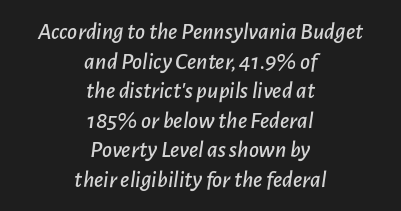
Emphasis-style slanted type is in use. Just letters on the line, the space beneath them empty. These lines stack symmetrically, like a column narrowing and widening about its center. The horizontal fit of the characters is conventional and even.
